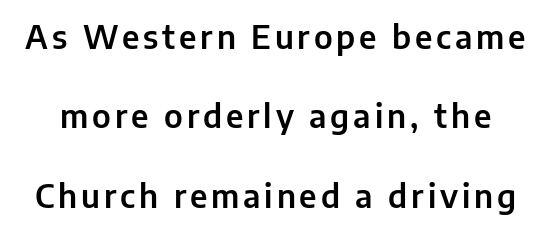
Glance below the letters and you will spot only blank space. Regarding serifs, this sample does without them. This sample uses an upright cut, with every glyph sitting square on the baseline. These lines are rendered in a variable-pitch font. The block of text is sparse from top to bottom, with ample space between rows.
